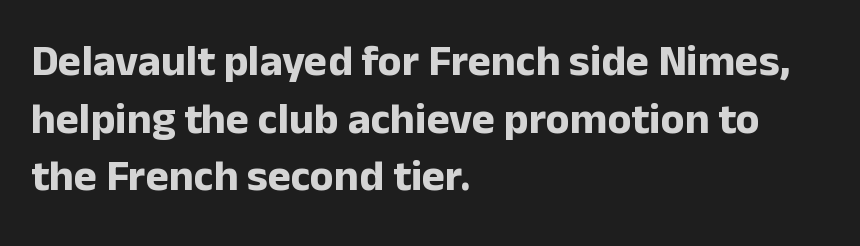
Q: Is the text bold? A: Yes.
Q: Is the text italic (slanted)? A: No, it is upright.
Q: Is the typeface a serif or a sans-serif typeface? A: Sans-serif.
Q: Is the text underlined? A: No.
Q: How is the paragraph aligned? A: Left-aligned.
Q: Is the spacing between letters normal or unusually wide? A: Normal.
Q: Is the spacing between lines tight, normal or loose? A: Normal.
Q: Width (condensed, normal, or wide)? A: Normal.
Q: Stroke contrast? A: Low.
Q: x-height? A: Medium.
Q: Monospaced? A: No.
